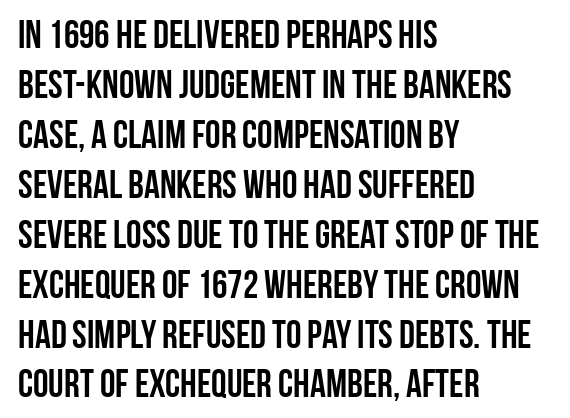
The image shows 39 px semibold, condensed sans-serif type, upright; set left-aligned, normal line spacing (1.28x), normal letter spacing, not underlined; low stroke contrast and a large x-height.
